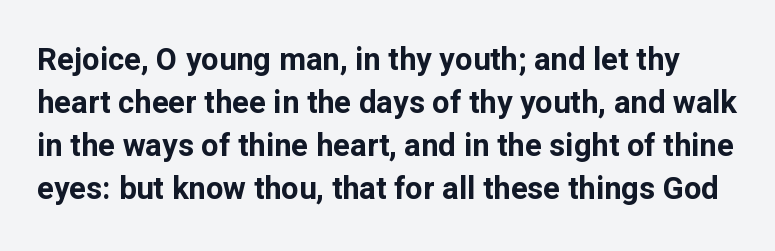
The image shows 31 px bold sans-serif type, upright; set normal line spacing (1.39x), normal letter spacing, not underlined; low stroke contrast and a medium x-height.
